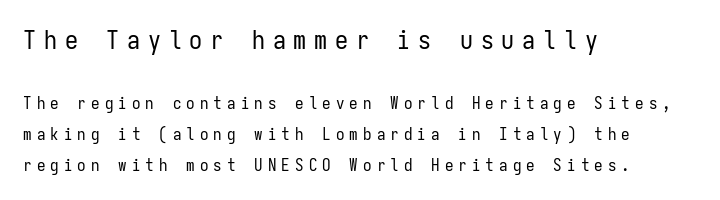
Summary of weight: not heavy and not bold. Underline: absent. A typesetter would mark this as roman, not italic. The horizontal fit of the characters is loose and conspicuously gappy.
